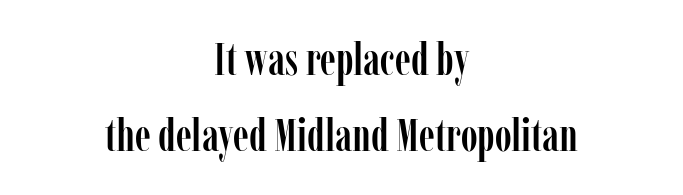
What's the leading like? Ordinary, nothing unusual. The lines are quadded center. The text was rendered using a seriffed face with decorative stroke endings. The foot of each line stays bare and open. Spacing between characters is what you'd get straight out of the box. Each letter keeps its own natural width here, so spacing adapts to shape.
